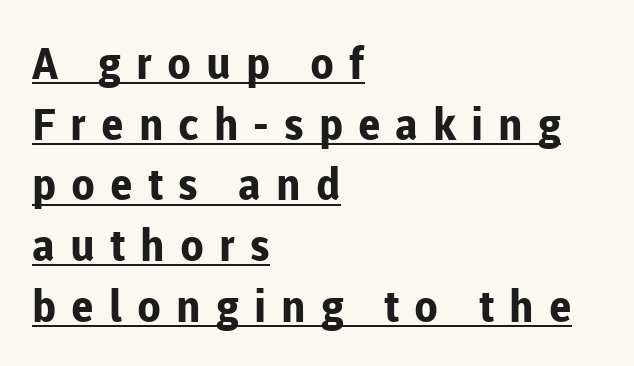
Q: Is the text bold? A: Yes.
Q: Is the text italic (slanted)? A: No, it is upright.
Q: Is the typeface a serif or a sans-serif typeface? A: Sans-serif.
Q: Is the text underlined? A: Yes.
Q: How is the paragraph aligned? A: Left-aligned.
Q: Is the spacing between letters normal or unusually wide? A: Unusually wide.
Q: Is the spacing between lines tight, normal or loose? A: Normal.
Q: Width (condensed, normal, or wide)? A: Normal.
Q: Stroke contrast? A: Low.
Q: x-height? A: Medium.
Q: Monospaced? A: No.
